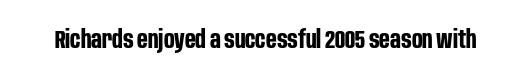
{"italic": "no", "bold": "yes", "underline": "no", "letter_spacing": "normal", "letter_spacing_em": 0.0, "glyph_px": 25}
